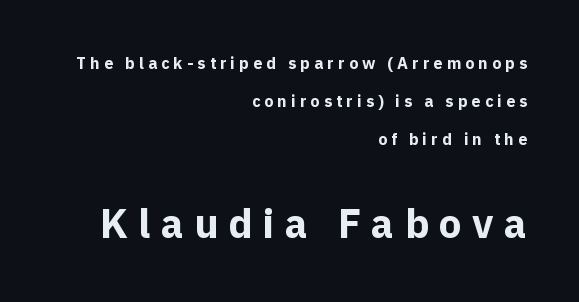
{"serif": "no", "italic": "no", "bold": "yes", "weight": "bold", "width": "normal", "x_height": "medium", "monospaced": "no", "underline": "no", "align": "right", "line_spacing": "loose", "line_spacing_ratio": 2.36, "letter_spacing": "wide", "letter_spacing_em": 0.26, "larger_block": "second", "size_ratio": 2.5, "glyph_px": 40}
